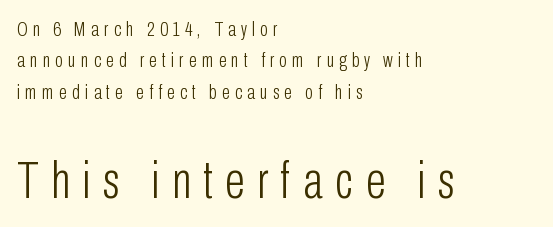
{"serif": "no", "italic": "no", "bold": "no", "weight": "light", "width": "condensed", "stroke_contrast": "low", "x_height": "medium", "monospaced": "no", "underline": "no", "align": "left", "line_spacing": "normal", "line_spacing_ratio": 1.49, "letter_spacing": "wide", "letter_spacing_em": 0.24, "larger_block": "second", "size_ratio": 2.48, "glyph_px": 52}
